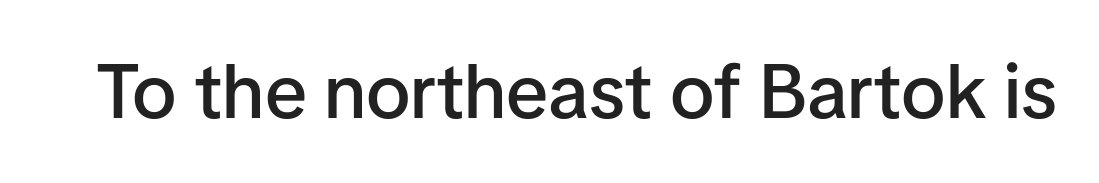
{"serif": "no", "italic": "no", "bold": "semi", "weight": "semibold", "width": "normal", "stroke_contrast": "low", "x_height": "medium", "monospaced": "no", "underline": "no", "letter_spacing": "normal", "letter_spacing_em": 0.0, "glyph_px": 76}
